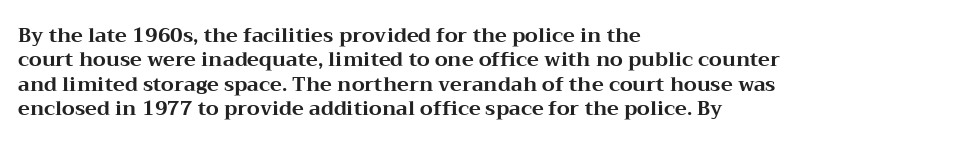
The image shows 20 px bold type, upright; set left-aligned, line spacing 1.22x, normal letter spacing, not underlined.
